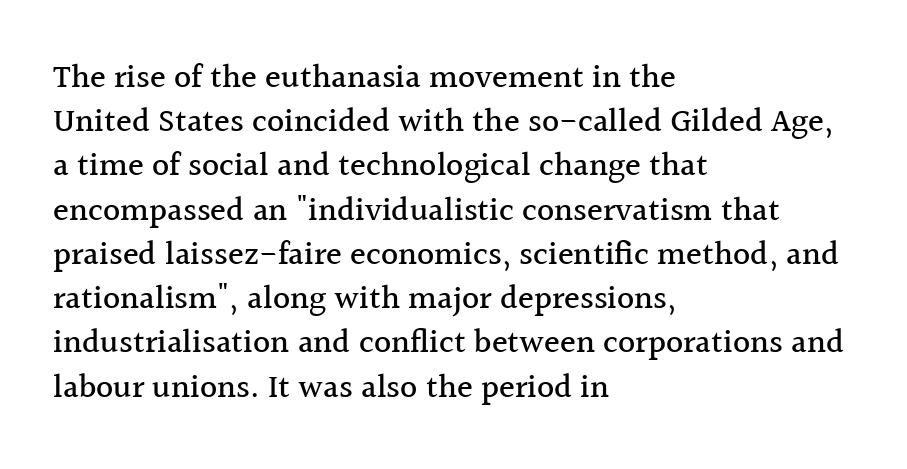
The paragraph has a hard left edge and a soft right edge. Words appear dense and cohesive because spacing is normal. The typeface chosen for these lines features serifs. The specimen omits any rule beneath the text block's lines. Each letter keeps its own natural width here, so spacing adapts to shape.
